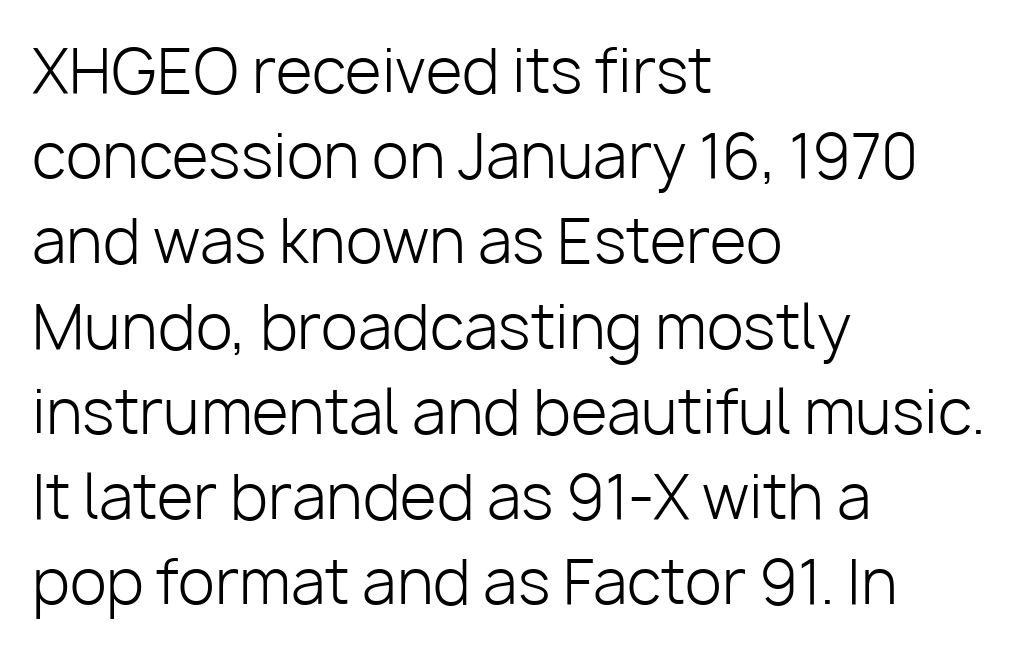
The image shows 60 px light sans-serif type, upright; set left-aligned, normal line spacing (1.42x), normal letter spacing, not underlined; low stroke contrast and a medium x-height.
